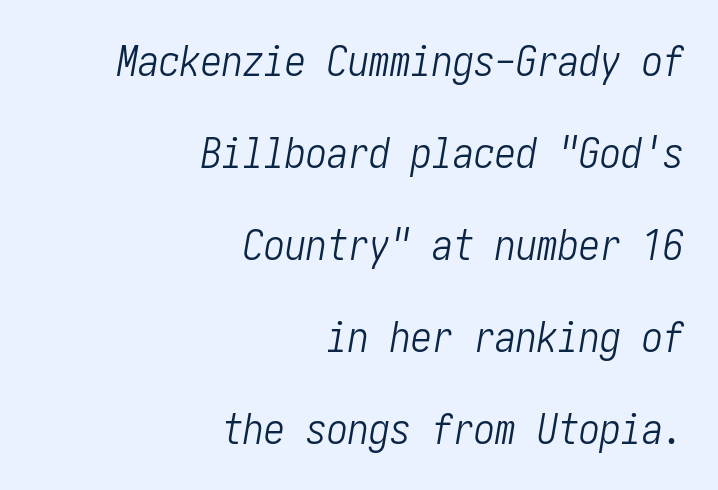
The image shows 42 px light, condensed type, italic (leaning right); set right-aligned, loose line spacing (2.19x), normal letter spacing, not underlined; low stroke contrast and a medium x-height.
